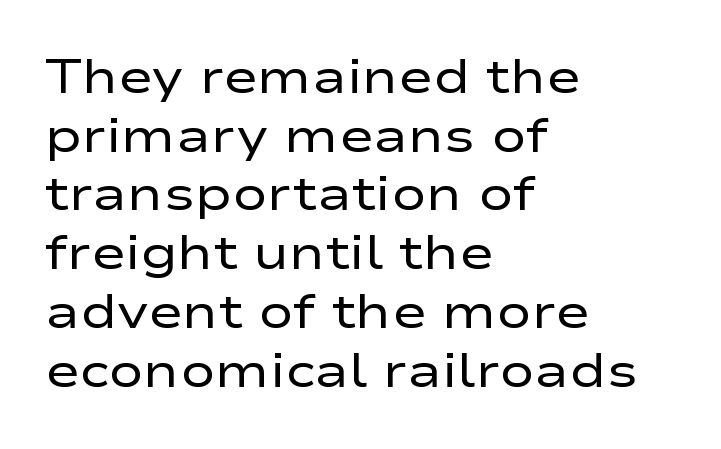
Q: Is the text bold? A: No.
Q: Is the text italic (slanted)? A: No, it is upright.
Q: Is the typeface a serif or a sans-serif typeface? A: Sans-serif.
Q: Is the text underlined? A: No.
Q: How is the paragraph aligned? A: Left-aligned.
Q: Is the spacing between letters normal or unusually wide? A: Normal.
Q: Is the spacing between lines tight, normal or loose? A: Normal.
Q: Width (condensed, normal, or wide)? A: Wide.
Q: Stroke contrast? A: Low.
Q: x-height? A: Medium.
Q: Monospaced? A: No.
